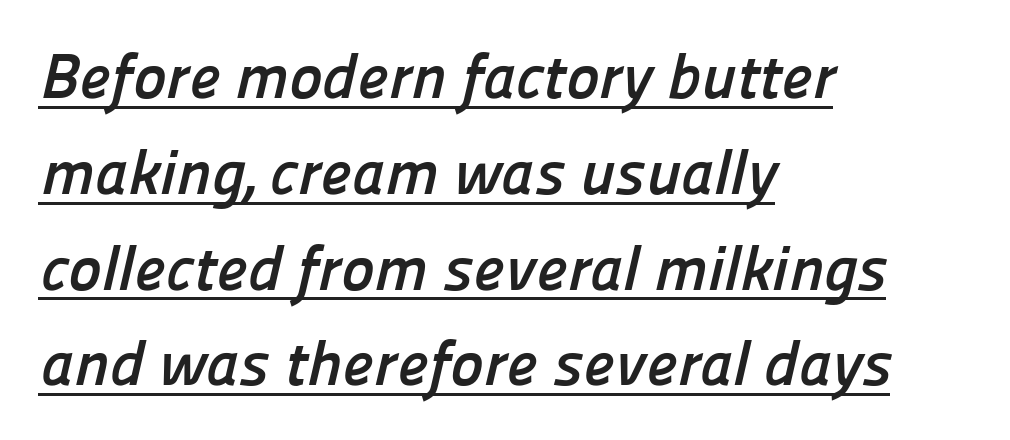
The passage shown is typed in a proportional face where columns would drift. These lines are set flush left with a ragged right edge. The rendered words wear a rule along their underside. To sum up the face: it is a sans, with no serifs.
